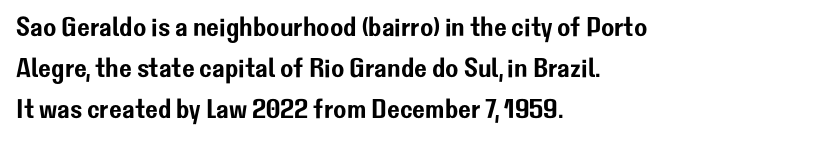
Underlining? Definitely not there. The passage shown stacks its lines at a standard gap. Tall strokes in this sample are plumb rather than angled. Is the block centered? No — it sits flush against the left margin.
